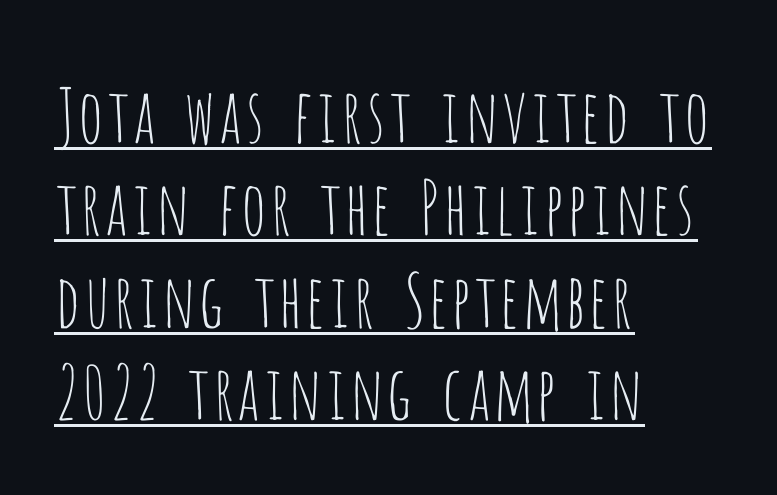
Q: Is the text bold? A: No.
Q: Is the text italic (slanted)? A: No, it is upright.
Q: Is the typeface a serif or a sans-serif typeface? A: Sans-serif.
Q: Is the text underlined? A: Yes.
Q: How is the paragraph aligned? A: Left-aligned.
Q: Is the spacing between letters normal or unusually wide? A: Normal.
Q: Is the spacing between lines tight, normal or loose? A: Normal.
Q: Width (condensed, normal, or wide)? A: Condensed.
Q: Stroke contrast? A: Low.
Q: x-height? A: Large.
Q: Monospaced? A: No.
